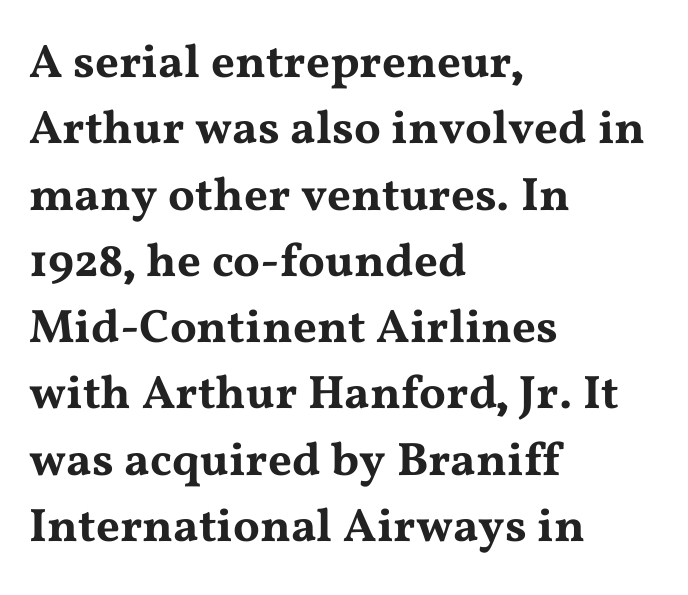
Q: Is the text italic (slanted)? A: No, it is upright.
Q: Is the typeface a serif or a sans-serif typeface? A: Serif.
Q: Is the text underlined? A: No.
Q: How is the paragraph aligned? A: Left-aligned.
Q: Is the spacing between letters normal or unusually wide? A: Normal.
Q: Is the spacing between lines tight, normal or loose? A: Normal.
Q: Width (condensed, normal, or wide)? A: Wide.
Q: Stroke contrast? A: Medium.
Q: x-height? A: Medium.
Q: Monospaced? A: No.
